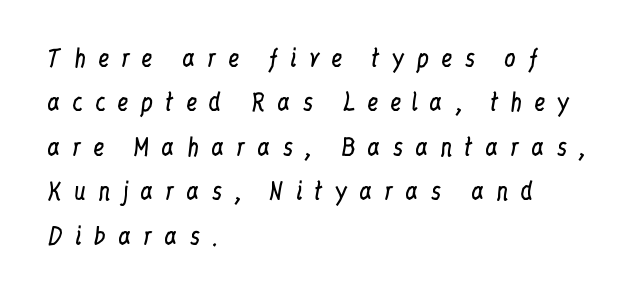
The image shows 23 px text type; set left-aligned, loose line spacing (1.93x), unusually wide letter spacing (+0.5 em), not underlined.
